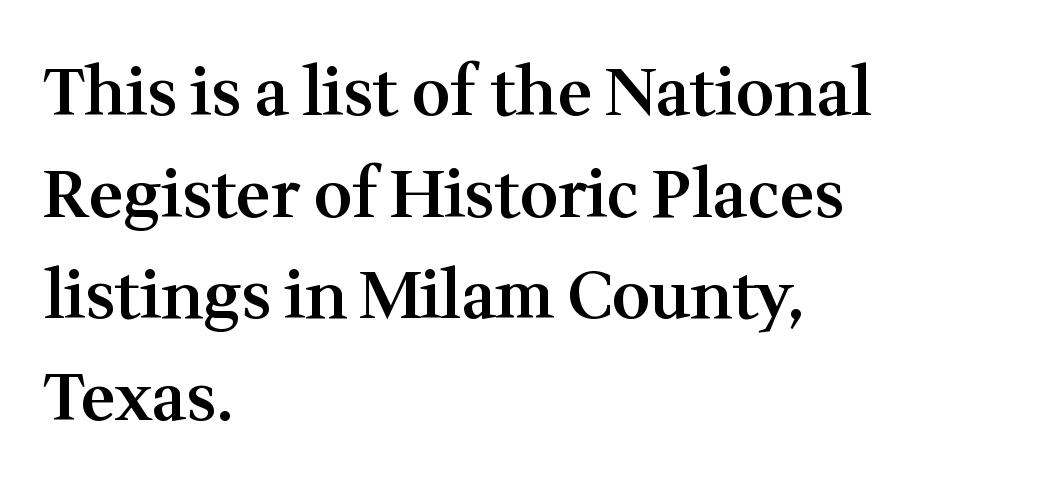
These lines keep a tight, regular rhythm from letter to letter. The passage shown is typeset with a serif family. Visually the block forms a straight wall on the left and a jagged coastline on the right. Is there any slant? The stems are plumb. On the weight axis this lands at semibold, roughly 600.
